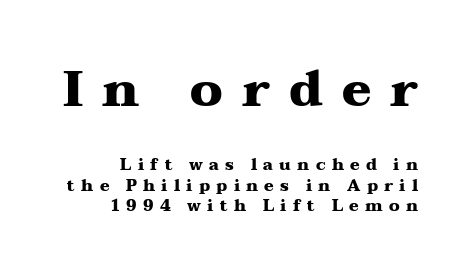
The image shows 49 px heavy, wide serif type, upright; set right-aligned, normal line spacing (1.3x), unusually wide letter spacing (+0.39 em), not underlined; the first (top) block is 3.06x larger; medium stroke contrast and a medium x-height.
